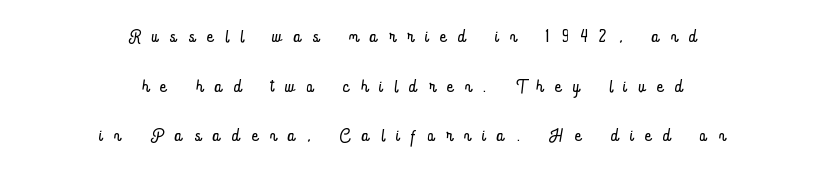
Caption: multi-line text, centered on the measure. Unbolded letterforms with no extra heft. The horizontal fit of the characters is loose and conspicuously gappy.
